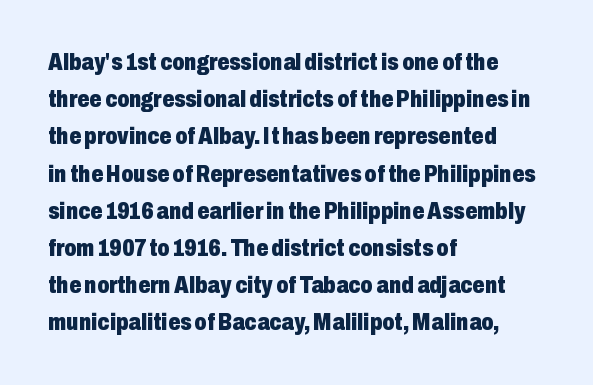
The passage shown has conventional tracking throughout. Underline: absent. The lines in this sample share a left origin and differ only in where they stop. These lines carry a lot of weight — the face is fully bold. Leading: standard. Characters remain perfectly vertical along every line.
